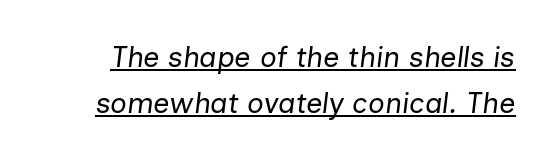
Proportional: the letters do not fall into vertical columns. These lines were composed using italics. Regarding leading, the lines here are spaced in the standard way. The words here are underlined. These lines keep a tight, regular rhythm from letter to letter. No extra ink here — the face is not bold.
